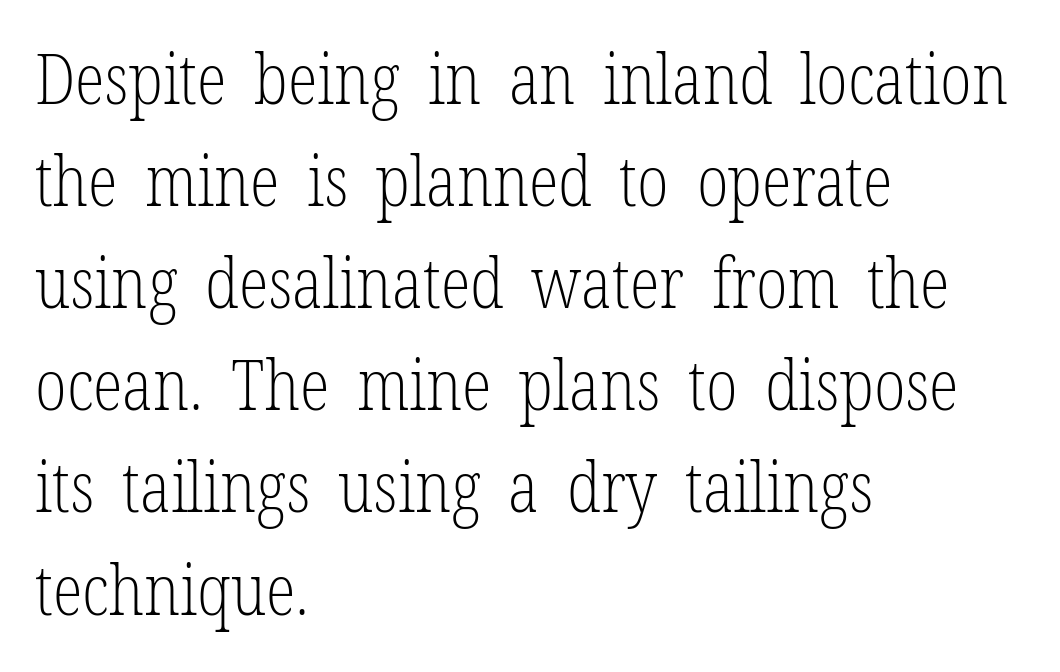
The image shows 69 px light, condensed serif type, upright; set left-aligned, normal line spacing (1.48x), normal letter spacing, not underlined; low stroke contrast and a medium x-height.
